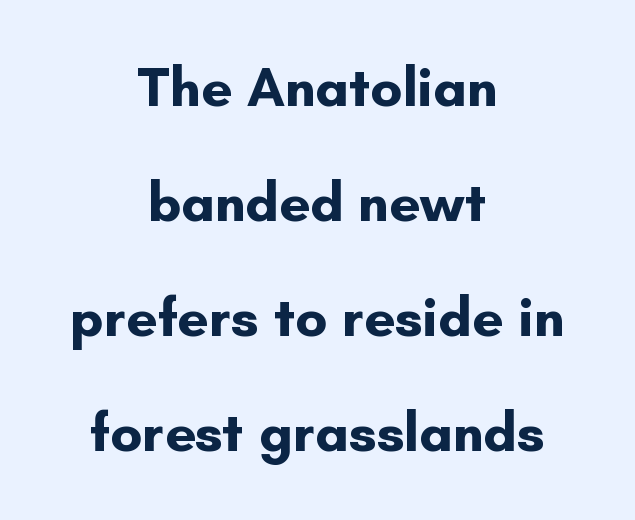
Q: Is the text bold? A: Yes.
Q: Is the text italic (slanted)? A: No, it is upright.
Q: Is the typeface a serif or a sans-serif typeface? A: Sans-serif.
Q: Is the text underlined? A: No.
Q: How is the paragraph aligned? A: Centered.
Q: Is the spacing between letters normal or unusually wide? A: Normal.
Q: Is the spacing between lines tight, normal or loose? A: Loose.
Q: Width (condensed, normal, or wide)? A: Normal.
Q: Stroke contrast? A: Low.
Q: x-height? A: Small.
Q: Monospaced? A: No.
